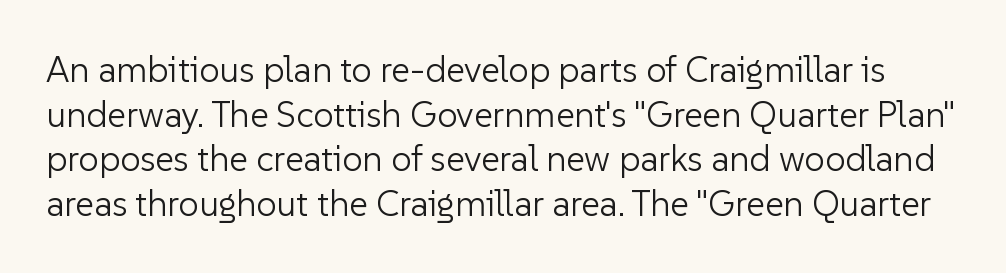
Q: Is the text bold? A: No.
Q: Is the text italic (slanted)? A: No, it is upright.
Q: Is the typeface a serif or a sans-serif typeface? A: Sans-serif.
Q: Is the text underlined? A: No.
Q: Is the spacing between letters normal or unusually wide? A: Normal.
Q: Width (condensed, normal, or wide)? A: Normal.
Q: Stroke contrast? A: Low.
Q: x-height? A: Medium.
Q: Monospaced? A: No.
